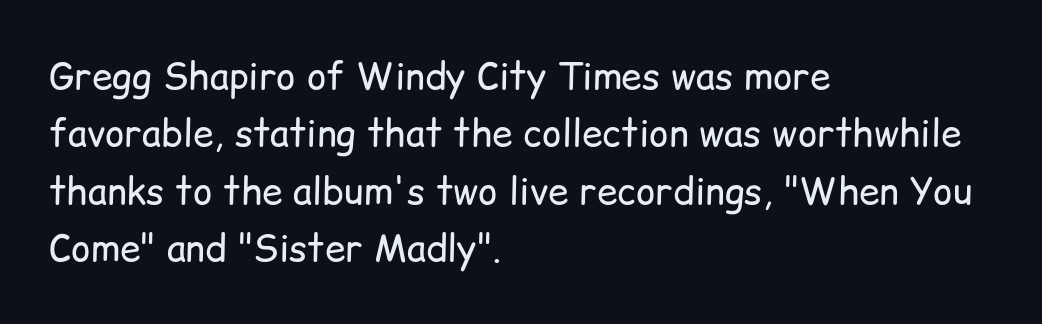
Q: Is the text bold? A: No.
Q: Is the text italic (slanted)? A: No, it is upright.
Q: Is the typeface a serif or a sans-serif typeface? A: Sans-serif.
Q: Is the text underlined? A: No.
Q: How is the paragraph aligned? A: Left-aligned.
Q: Is the spacing between letters normal or unusually wide? A: Normal.
Q: Is the spacing between lines tight, normal or loose? A: Normal.
Q: Width (condensed, normal, or wide)? A: Normal.
Q: Stroke contrast? A: Low.
Q: x-height? A: Medium.
Q: Monospaced? A: No.
